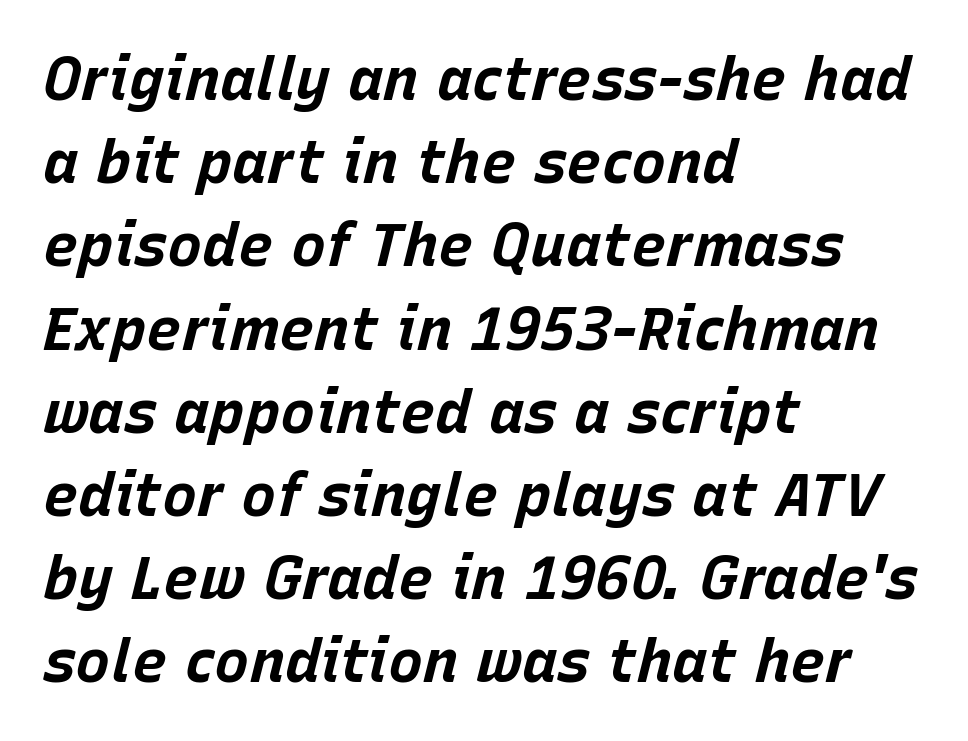
{"italic": "yes", "lean": "right", "slant_degrees": 15, "bold": "yes", "weight": "bold", "width": "normal", "stroke_contrast": "low", "x_height": "large", "monospaced": "no", "underline": "no", "align": "left", "line_spacing": "normal", "line_spacing_ratio": 1.41, "letter_spacing": "normal", "letter_spacing_em": 0.0, "glyph_px": 59}
